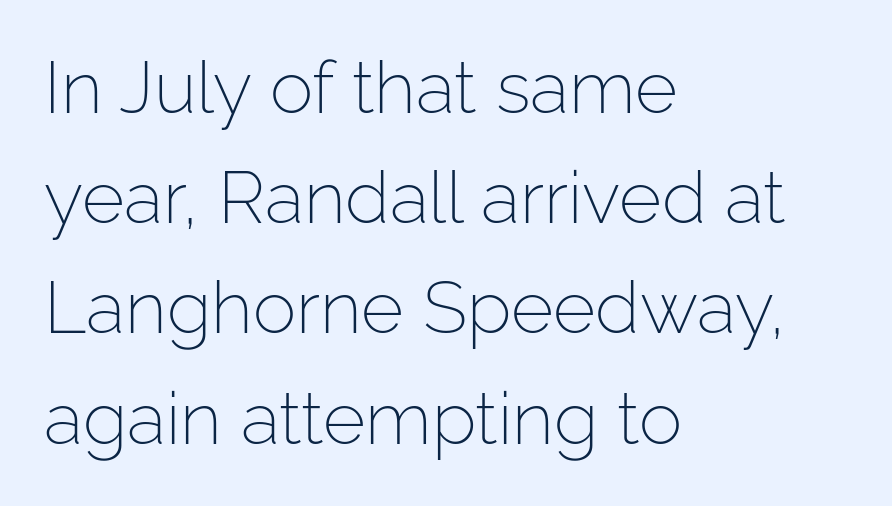
Look at the tracking — it's just the regular setting, nothing added. Does the type have serifs? No, each stem ends abruptly. Is the block centered? No — it sits flush against the left margin. Summary of vertical rhythm: regular, with standard interline spacing. Descender tails drop into unmarked territory. The weight tops out at a normal text grade.
